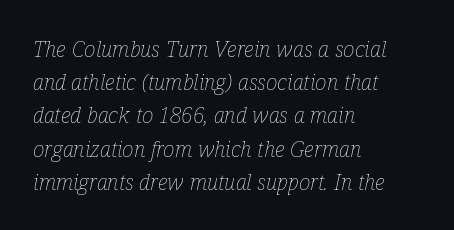
{"italic": "yes", "lean": "right", "slant_degrees": 12, "bold": "no", "underline": "no", "align": "left", "line_spacing": "normal", "line_spacing_ratio": 1.51, "letter_spacing": "normal", "letter_spacing_em": 0.0, "glyph_px": 22}
